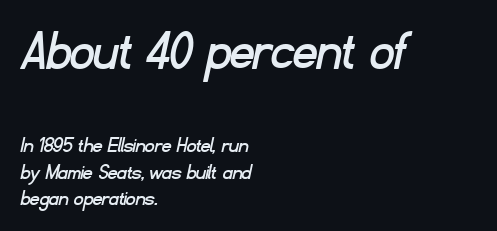
{"serif": "no", "width": "normal", "stroke_contrast": "low", "x_height": "small", "monospaced": "no", "underline": "no", "align": "left", "line_spacing": "tight", "line_spacing_ratio": 1.15, "letter_spacing": "normal", "letter_spacing_em": 0.0, "larger_block": "first", "size_ratio": 2.52, "glyph_px": 58}
